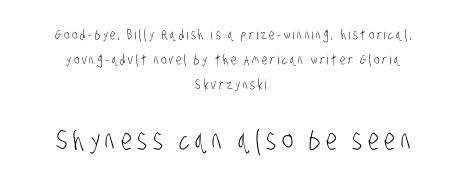
The image shows 29 px light, condensed sans-serif type; set centered, line spacing 1.78x, not underlined; the second (bottom) block is 2.07x larger; low stroke contrast and a large x-height.
